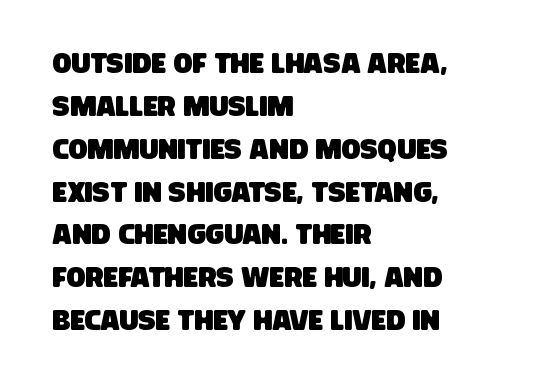
The image shows 28 px condensed sans-serif type; set left-aligned, normal line spacing (1.53x), normal letter spacing, not underlined; low stroke contrast and a large x-height.
